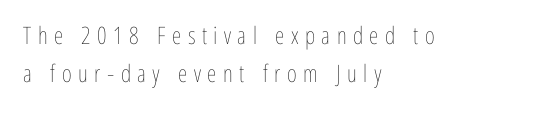
Q: Is the text bold? A: No.
Q: Is the text italic (slanted)? A: No, it is upright.
Q: Is the text underlined? A: No.
Q: How is the paragraph aligned? A: Left-aligned.
Q: Is the spacing between letters normal or unusually wide? A: Unusually wide.
Q: Is the spacing between lines tight, normal or loose? A: Normal.
